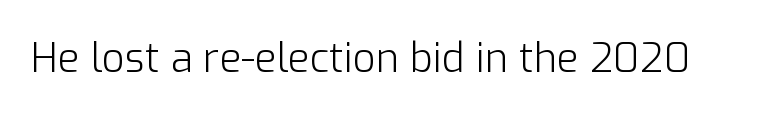
{"serif": "no", "italic": "no", "bold": "no", "weight": "light", "width": "normal", "stroke_contrast": "low", "x_height": "medium", "monospaced": "no", "underline": "no", "letter_spacing": "normal", "letter_spacing_em": 0.0, "glyph_px": 40}
